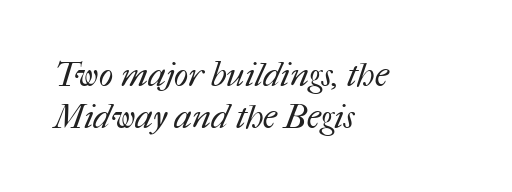
{"bold": "no", "weight": "regular", "width": "normal", "stroke_contrast": "medium", "x_height": "medium", "monospaced": "no", "underline": "no", "align": "left", "line_spacing_ratio": 1.24, "letter_spacing": "normal", "letter_spacing_em": 0.0, "glyph_px": 34}
